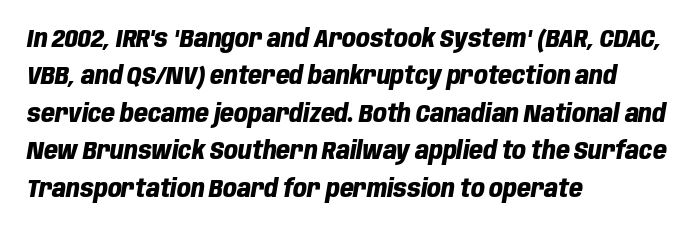
Horizontal bands of white between lines are of average thickness. Each word holds together tightly as a unit, with standard inter-letter gaps. No word sits above an underline. Observe the lean: these are italic letterforms. The glyphs have the mass of a bold cut.
